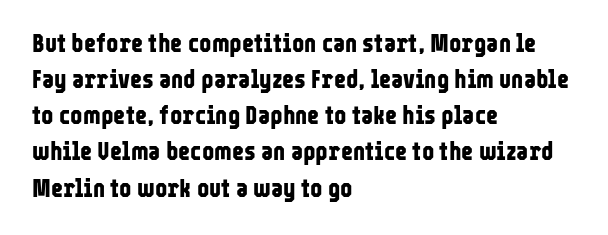
The image shows 26 px bold type, upright; set left-aligned, normal line spacing (1.39x), normal letter spacing, not underlined.
